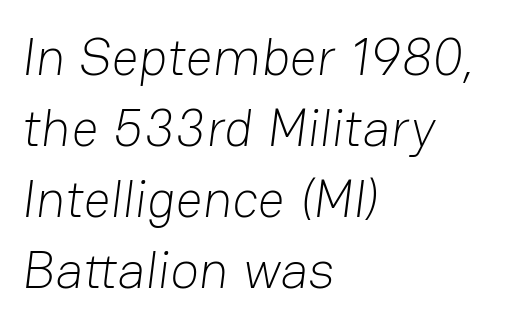
The passage shown stacks its lines at a standard gap. Line beginnings align vertically; line endings do not. Descenders hang freely into open space. The rendering uses natural spacing where letterforms have individual widths. A sans-serif font was chosen for this passage.
